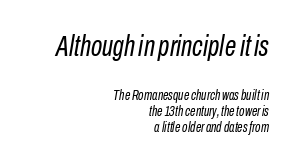
{"italic": "yes", "lean": "right", "slant_degrees": 10, "bold": "no", "weight": "regular", "width": "condensed", "stroke_contrast": "low", "x_height": "medium", "monospaced": "no", "underline": "no", "align": "right", "line_spacing": "tight", "line_spacing_ratio": 1.15, "letter_spacing": "normal", "letter_spacing_em": 0.0, "larger_block": "first", "size_ratio": 2.07, "glyph_px": 29}
